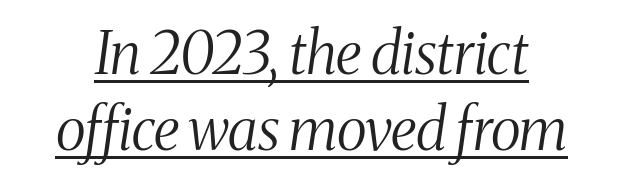
The image shows 58 px light, condensed serif type, italic (leaning right); set normal line spacing (1.31x), normal letter spacing, underlined; medium stroke contrast and a medium x-height.
